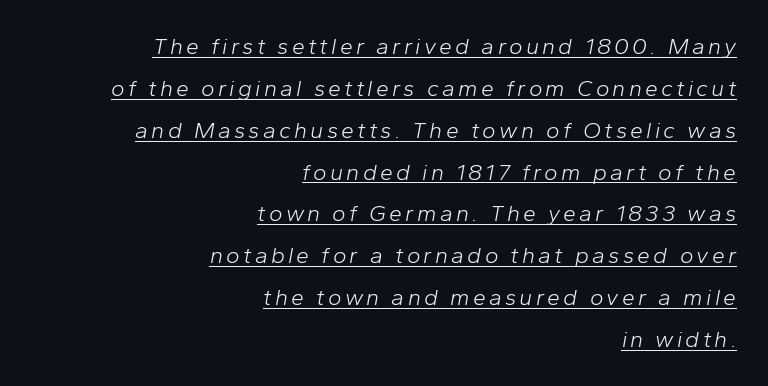
The image shows 23 px text type, italic (leaning right); set right-aligned, line spacing 1.82x, underlined.
